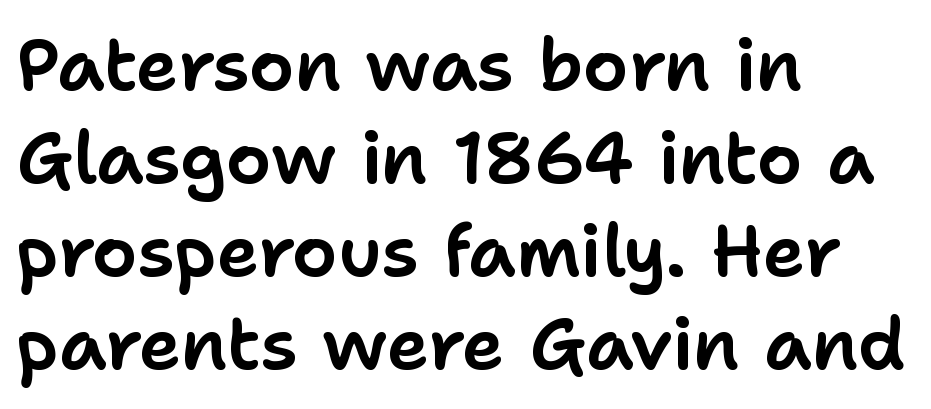
The rendering uses natural spacing where letterforms have individual widths. Tracking here is standard; glyphs follow each other at the usual distance. No italicization has been applied; the sample stays upright. Students, observe: this is what conventionally led text looks like. This sample uses a sans-serif face.
